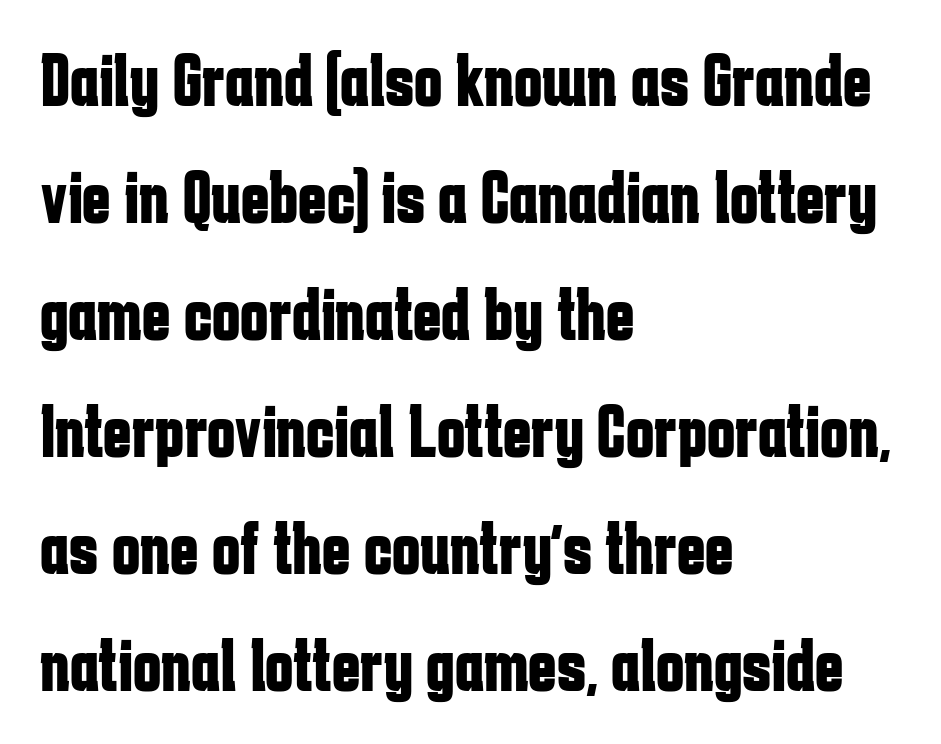
{"serif": "no", "italic": "no", "bold": "yes", "weight": "bold", "width": "condensed", "stroke_contrast": "low", "x_height": "medium", "monospaced": "no", "underline": "no", "align": "left", "line_spacing": "normal", "line_spacing_ratio": 1.54, "letter_spacing": "normal", "letter_spacing_em": 0.0, "glyph_px": 76}
